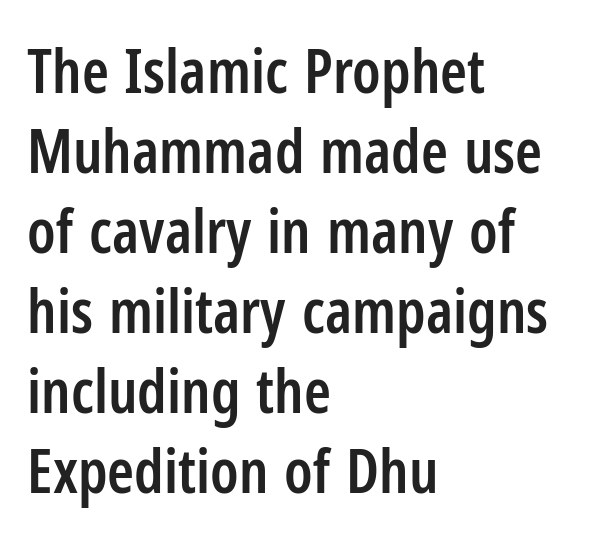
Designer's note — italics off, roman on. This sample uses plain, unmodified letter spacing. Unmarked baselines from the first word to the last. Is this a fixed-width face? No — the glyphs have proportional, varying widths. Alignment: flush left.
